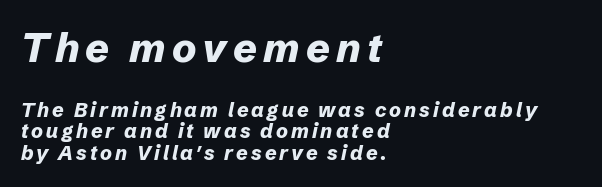
The image shows 41 px bold type, italic (leaning right); set left-aligned, tight line spacing (1.06x), not underlined; the first (top) block is 2.05x larger; low stroke contrast and a medium x-height.
